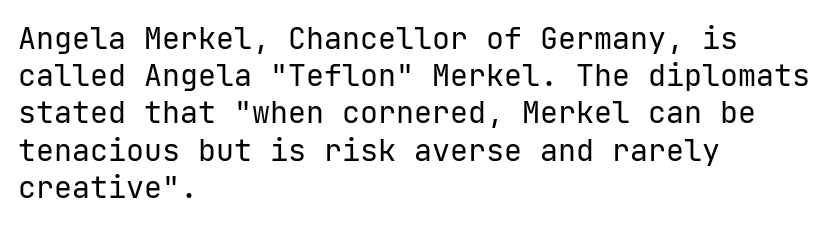
Q: Is the text bold? A: No.
Q: Is the text italic (slanted)? A: No, it is upright.
Q: Is the typeface a serif or a sans-serif typeface? A: Sans-serif.
Q: Is the text underlined? A: No.
Q: How is the paragraph aligned? A: Left-aligned.
Q: Is the spacing between letters normal or unusually wide? A: Normal.
Q: Width (condensed, normal, or wide)? A: Normal.
Q: Stroke contrast? A: Low.
Q: x-height? A: Medium.
